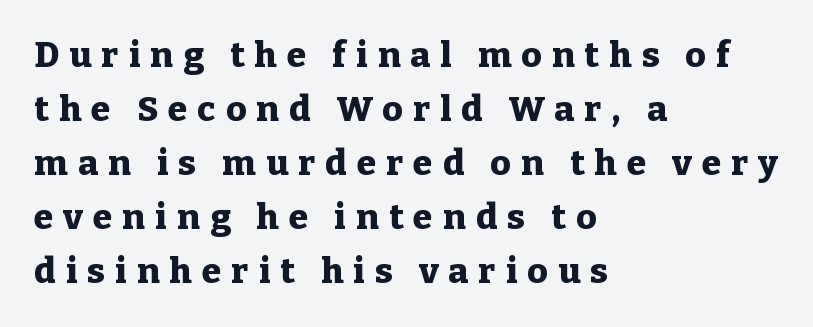
{"serif": "yes", "italic": "no", "bold": "yes", "weight": "heavy", "width": "normal", "stroke_contrast": "low", "x_height": "medium", "monospaced": "no", "underline": "no", "align": "left", "line_spacing": "normal", "line_spacing_ratio": 1.54, "letter_spacing": "wide", "letter_spacing_em": 0.29, "glyph_px": 35}
